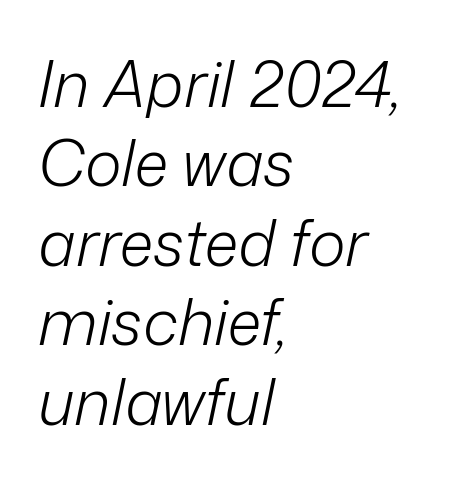
Each row of text sits above clean, open space. Weight: regular or lighter. Compared with typical paragraphs, the rows here are spaced about the same. Reading down the block, your eye returns to a fixed left position each line. Each word holds together tightly as a unit, with standard inter-letter gaps. An italicized treatment has been applied to the whole sample.
